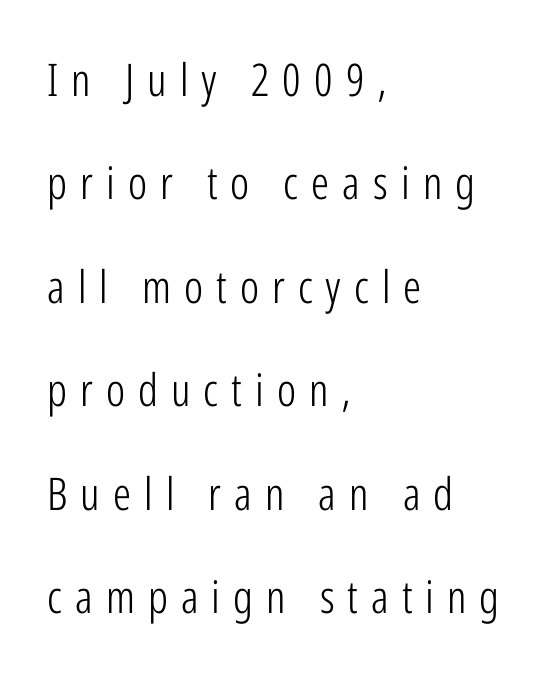
{"serif": "no", "italic": "no", "bold": "no", "weight": "light", "width": "condensed", "stroke_contrast": "low", "x_height": "medium", "monospaced": "no", "underline": "no", "align": "left", "line_spacing": "loose", "line_spacing_ratio": 2.3, "letter_spacing": "wide", "letter_spacing_em": 0.29, "glyph_px": 45}
